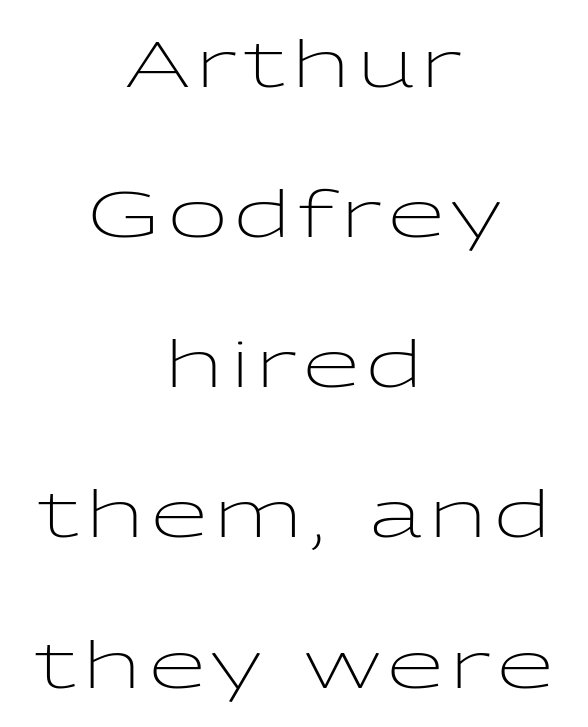
The image shows 65 px light, wide sans-serif type, upright; set centered, loose line spacing (2.31x), not underlined; low stroke contrast and a medium x-height.
